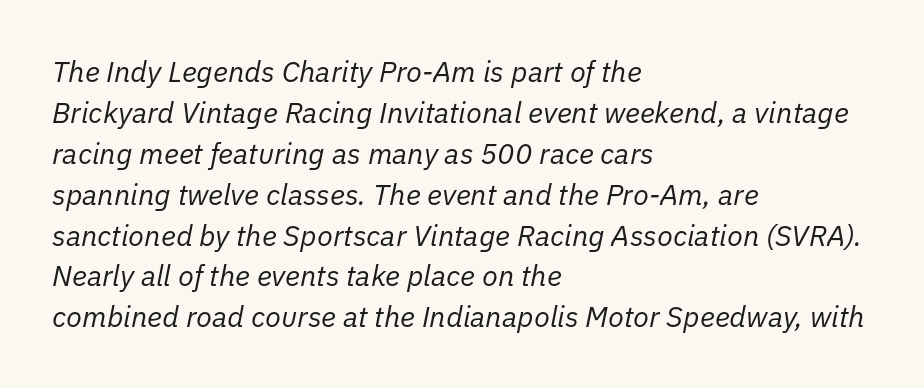
{"italic": "yes", "lean": "right", "slant_degrees": 11, "bold": "no", "weight": "regular", "width": "normal", "stroke_contrast": "low", "x_height": "medium", "monospaced": "no", "underline": "no", "align": "left", "line_spacing": "normal", "line_spacing_ratio": 1.41, "letter_spacing": "normal", "letter_spacing_em": 0.0, "glyph_px": 29}
